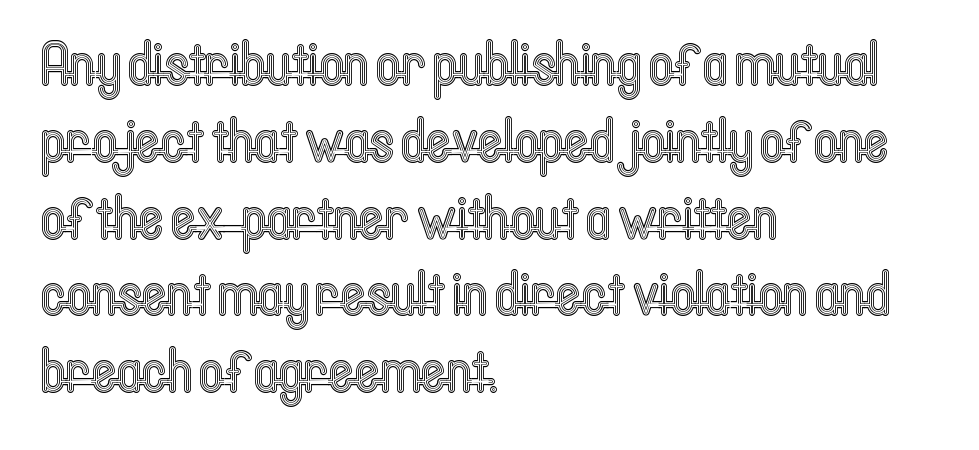
The image shows 60 px condensed type, upright; set left-aligned, normal line spacing (1.28x), normal letter spacing, not underlined; a medium x-height.
